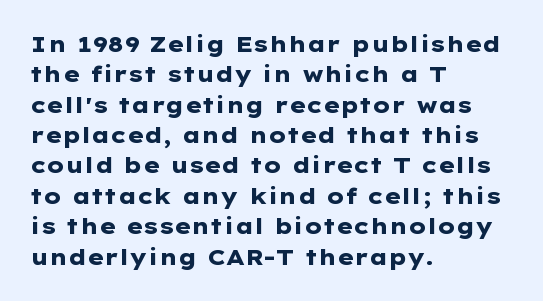
Q: Is the text bold? A: Yes.
Q: Is the text italic (slanted)? A: No, it is upright.
Q: Is the text underlined? A: No.
Q: How is the paragraph aligned? A: Left-aligned.
Q: Is the spacing between letters normal or unusually wide? A: Normal.
Q: Is the spacing between lines tight, normal or loose? A: Normal.
